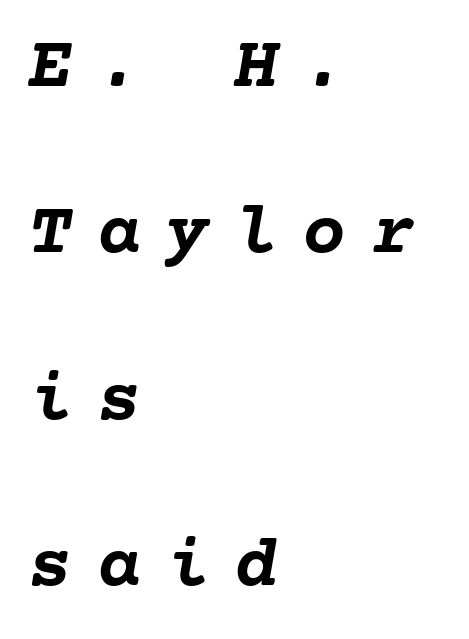
Heavy, bold letterforms. A typesetter would mark this as italic. One-word summary of the alignment: left. The zone under the glyphs is completely vacant.
